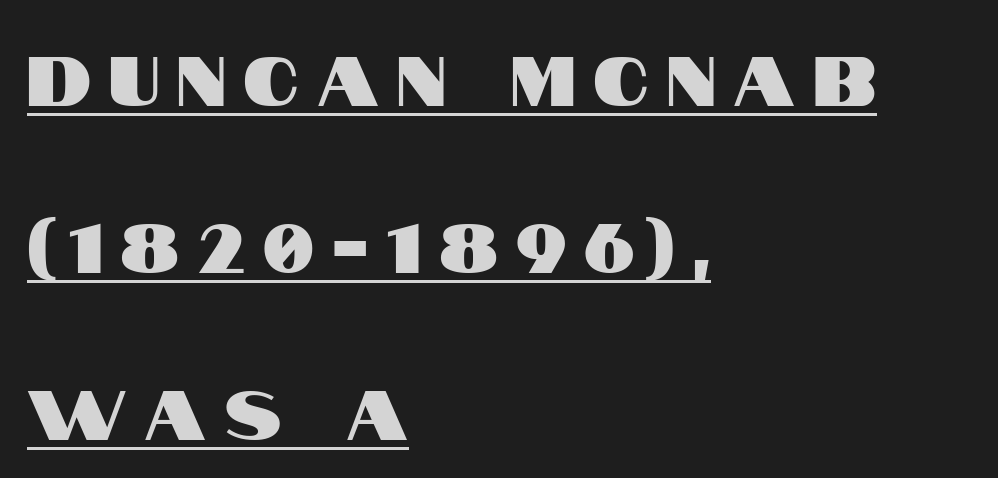
The image shows 69 px condensed sans-serif type, upright; set left-aligned, loose line spacing (2.42x), unusually wide letter spacing (+0.26 em), underlined; high stroke contrast and a large x-height.
